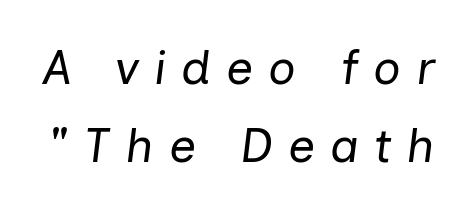
Q: Is the text bold? A: No.
Q: Is the text italic (slanted)? A: Yes, it leans right by about 7 degrees.
Q: Is the text underlined? A: No.
Q: Is the spacing between letters normal or unusually wide? A: Unusually wide.
Q: Is the spacing between lines tight, normal or loose? A: Normal.
Q: Width (condensed, normal, or wide)? A: Normal.
Q: Stroke contrast? A: Low.
Q: x-height? A: Medium.
Q: Monospaced? A: No.
